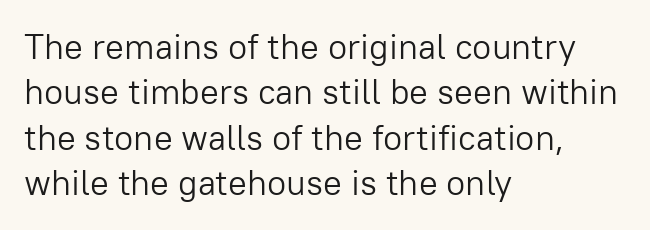
The cut favours lightness, reaching ordinary text weight at its darkest. The type is set solid horizontally, with unmodified tracking. You can tell from the bare stems that sans-serif type was used. Beneath every word, the page is bare. The letters advance in unequal steps, a hallmark of proportional type. Quick note: interline space is typical.
